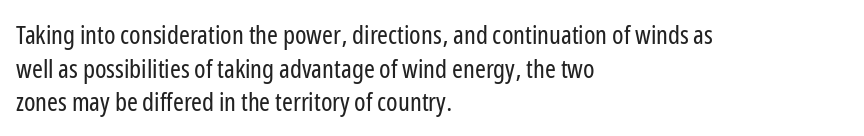
Q: Is the text bold? A: No.
Q: Is the text italic (slanted)? A: No, it is upright.
Q: Is the text underlined? A: No.
Q: How is the paragraph aligned? A: Left-aligned.
Q: Is the spacing between letters normal or unusually wide? A: Normal.
Q: Is the spacing between lines tight, normal or loose? A: Normal.
